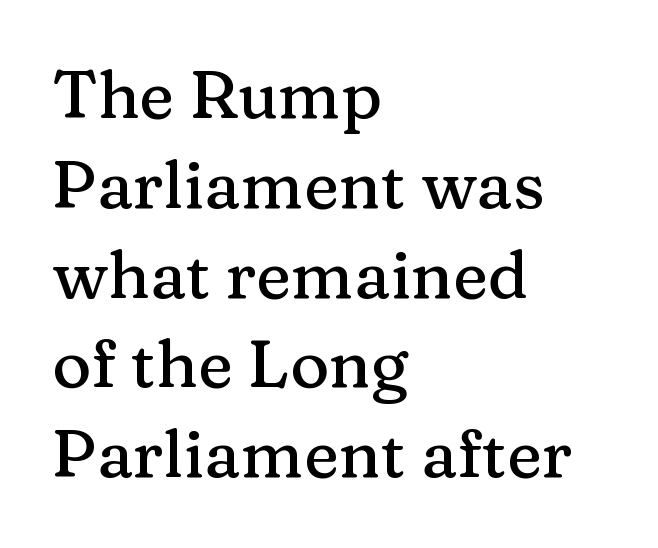
Q: Is the text italic (slanted)? A: No, it is upright.
Q: Is the typeface a serif or a sans-serif typeface? A: Serif.
Q: Is the text underlined? A: No.
Q: How is the paragraph aligned? A: Left-aligned.
Q: Is the spacing between letters normal or unusually wide? A: Normal.
Q: Is the spacing between lines tight, normal or loose? A: Normal.
Q: Width (condensed, normal, or wide)? A: Normal.
Q: Stroke contrast? A: Medium.
Q: x-height? A: Medium.
Q: Monospaced? A: No.
